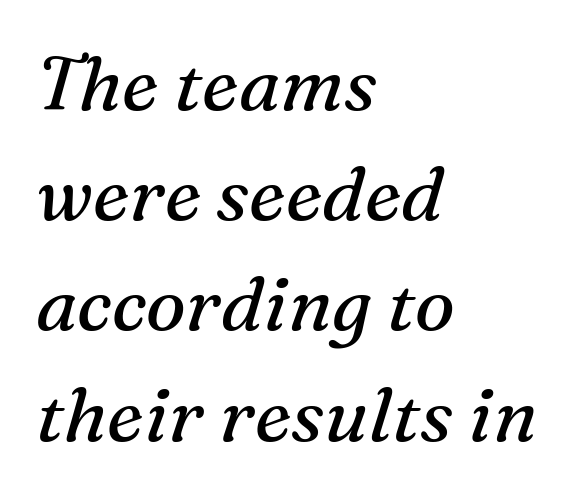
Leading matches the norm, producing a regular column. What kind of face is this? One with serifs. This reads as an unemphasized weight, regular at the heaviest. The font's italic variant was chosen for this text. The space beneath each line is pristine and unruled. A typesetter would call this zero additional tracking.
